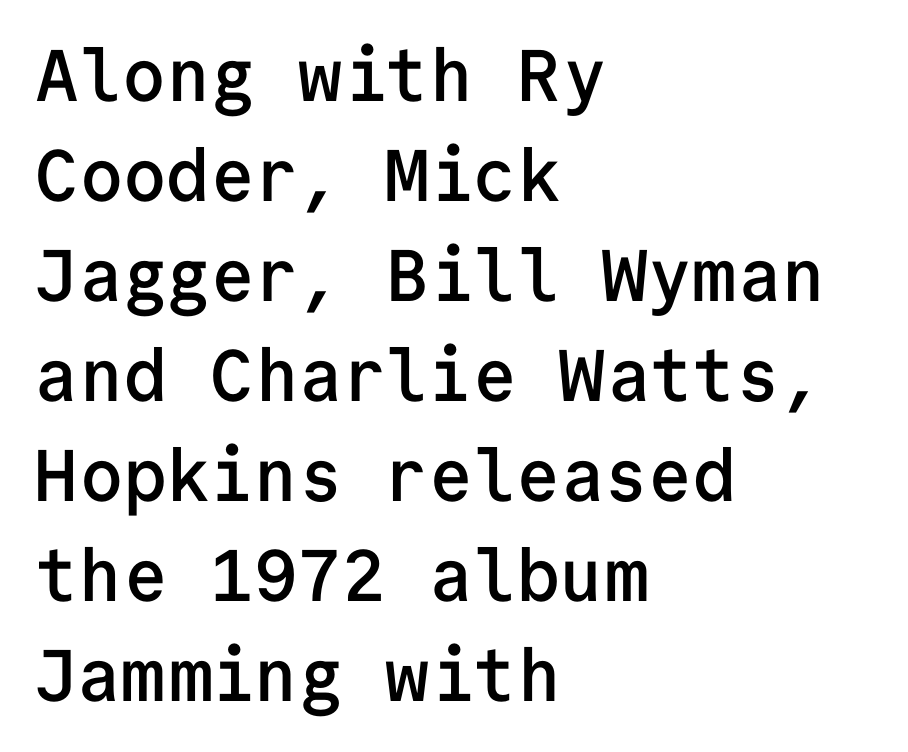
{"serif": "no", "italic": "no", "bold": "semi", "weight": "semibold", "width": "normal", "stroke_contrast": "low", "x_height": "medium", "monospaced": "yes", "underline": "no", "align": "left", "line_spacing": "normal", "line_spacing_ratio": 1.37, "letter_spacing": "normal", "letter_spacing_em": 0.0, "glyph_px": 73}
